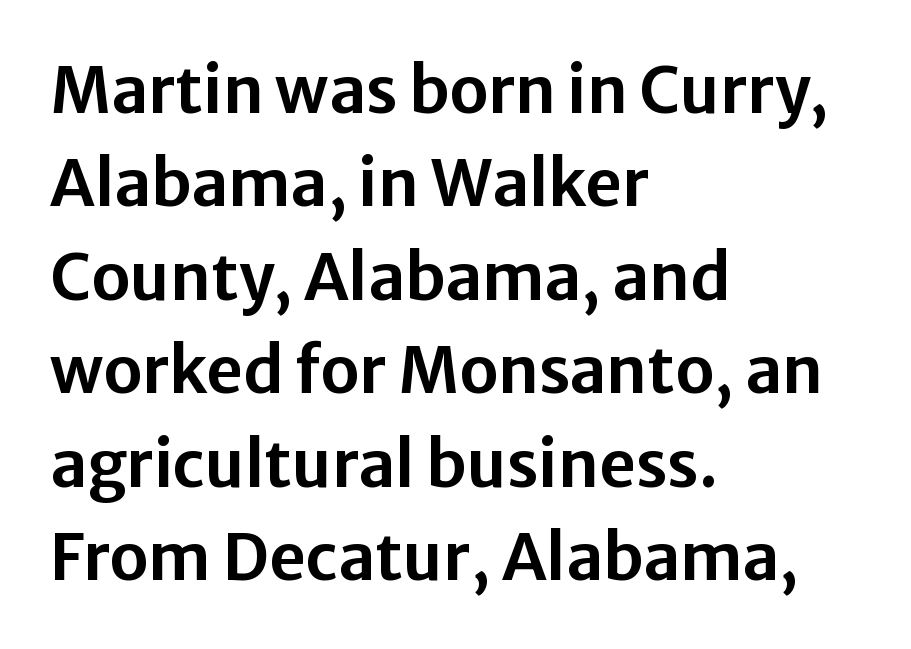
The image shows 64 px sans-serif type, upright; set left-aligned, normal line spacing (1.46x), normal letter spacing, not underlined; low stroke contrast and a medium x-height.
